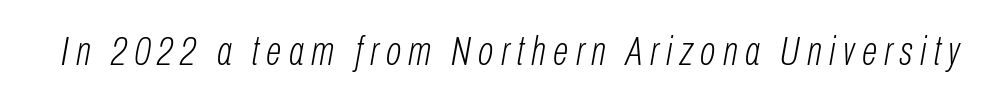
{"italic": "yes", "lean": "right", "slant_degrees": 10, "bold": "no", "weight": "light", "width": "condensed", "stroke_contrast": "low", "x_height": "medium", "monospaced": "no", "underline": "no", "glyph_px": 41}
